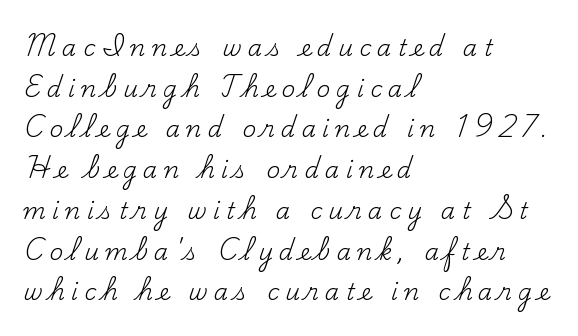
The image shows 23 px text type; set left-aligned, line spacing 1.77x, unusually wide letter spacing (+0.27 em), not underlined.
